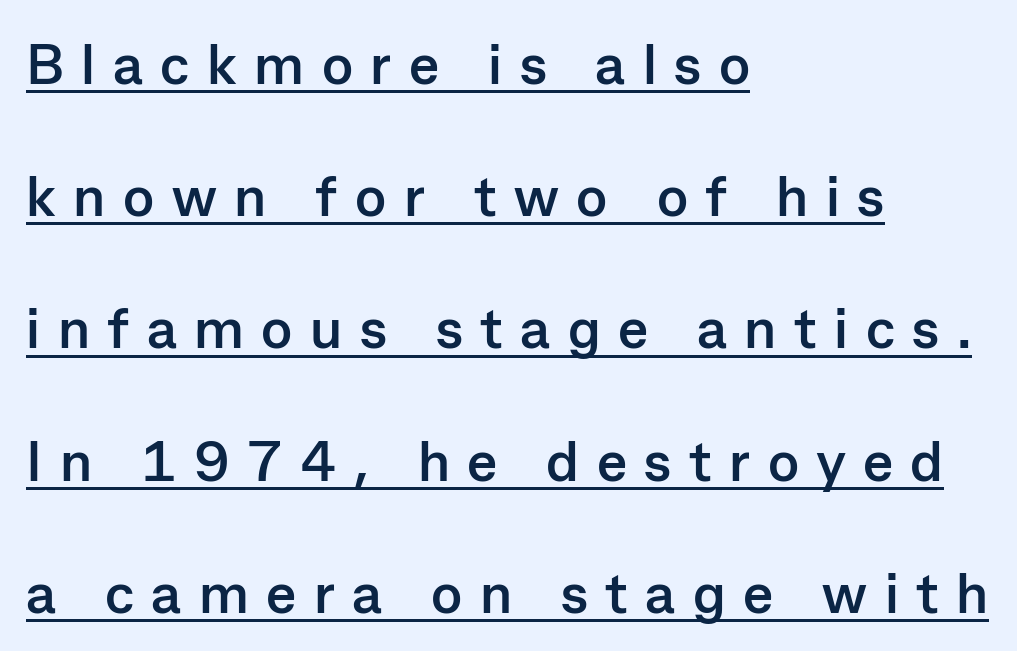
The image shows 57 px semibold sans-serif type, upright; set left-aligned, loose line spacing (2.32x), unusually wide letter spacing (+0.31 em), underlined; low stroke contrast and a medium x-height.
